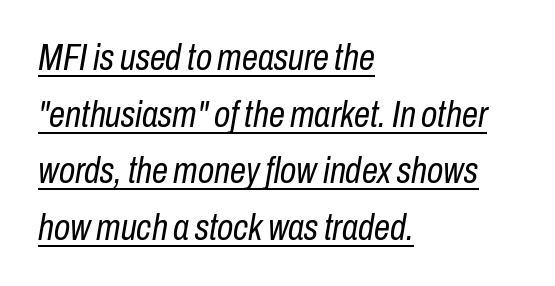
In terms of letterspacing, this is plain default setting. The words here are underlined. Every row of glyphs begins at an identical x-position on the left. Summary of vertical rhythm: regular, with standard interline spacing.
